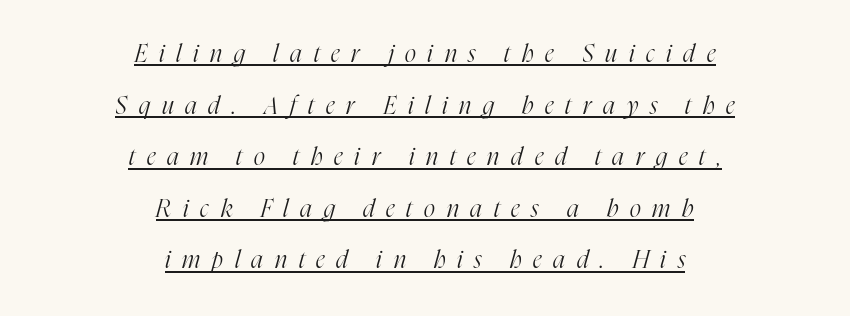
{"italic": "yes", "lean": "right", "slant_degrees": 16, "bold": "no", "underline": "yes", "align": "center", "line_spacing": "loose", "line_spacing_ratio": 2.15, "letter_spacing": "wide", "letter_spacing_em": 0.49, "glyph_px": 24}
